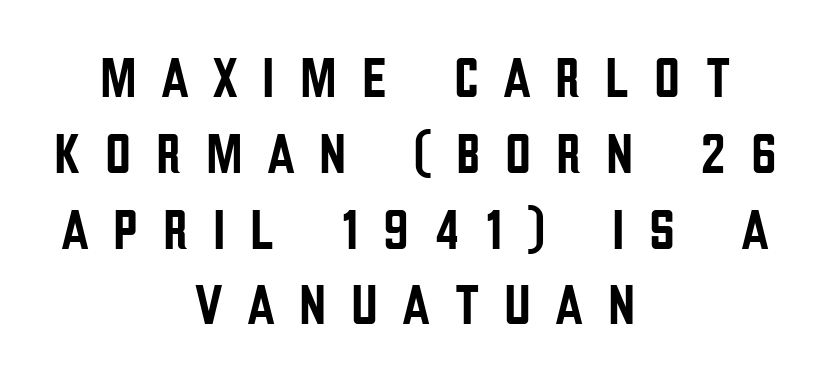
The image shows 57 px condensed sans-serif type, upright; set centered, normal line spacing (1.33x), unusually wide letter spacing (+0.44 em), not underlined; low stroke contrast and a large x-height.
